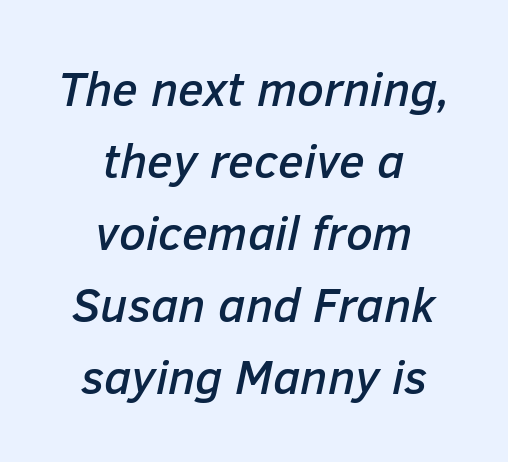
{"italic": "yes", "lean": "right", "slant_degrees": 12, "width": "normal", "stroke_contrast": "low", "x_height": "medium", "monospaced": "no", "underline": "no", "align": "center", "line_spacing": "normal", "line_spacing_ratio": 1.5, "letter_spacing": "normal", "letter_spacing_em": 0.0, "glyph_px": 48}
